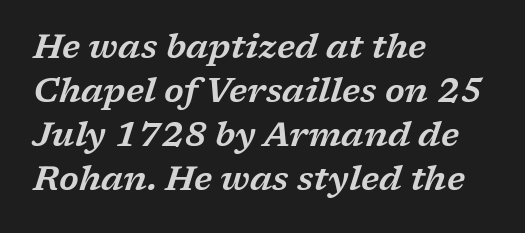
{"serif": "yes", "italic": "yes", "lean": "right", "slant_degrees": 17, "width": "wide", "stroke_contrast": "low", "x_height": "medium", "monospaced": "no", "underline": "no", "align": "left", "line_spacing": "normal", "line_spacing_ratio": 1.29, "letter_spacing": "normal", "letter_spacing_em": 0.0, "glyph_px": 34}
